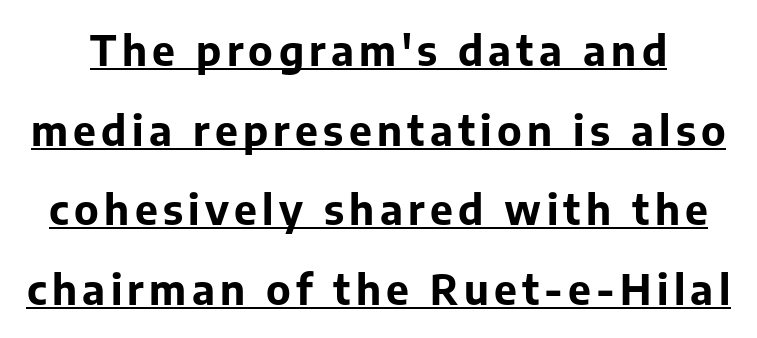
{"serif": "no", "italic": "no", "bold": "yes", "weight": "bold", "width": "normal", "stroke_contrast": "low", "x_height": "medium", "monospaced": "no", "underline": "yes", "line_spacing": "loose", "line_spacing_ratio": 1.94, "glyph_px": 41}
